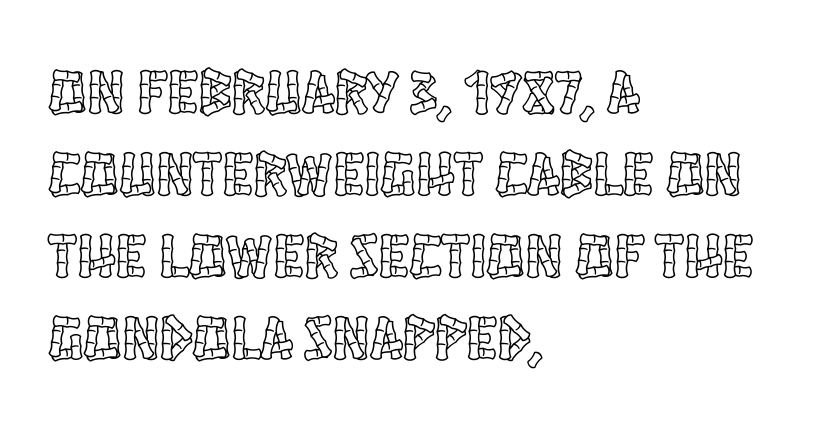
The image shows 63 px condensed type, upright; set left-aligned, normal line spacing (1.3x), normal letter spacing, not underlined; a large x-height.
